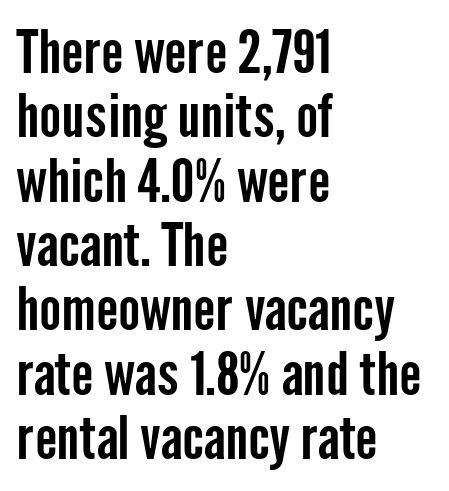
Q: Is the text italic (slanted)? A: No, it is upright.
Q: Is the typeface a serif or a sans-serif typeface? A: Sans-serif.
Q: Is the text underlined? A: No.
Q: How is the paragraph aligned? A: Left-aligned.
Q: Is the spacing between letters normal or unusually wide? A: Normal.
Q: Is the spacing between lines tight, normal or loose? A: Tight.
Q: Width (condensed, normal, or wide)? A: Condensed.
Q: Stroke contrast? A: Low.
Q: x-height? A: Medium.
Q: Monospaced? A: No.
